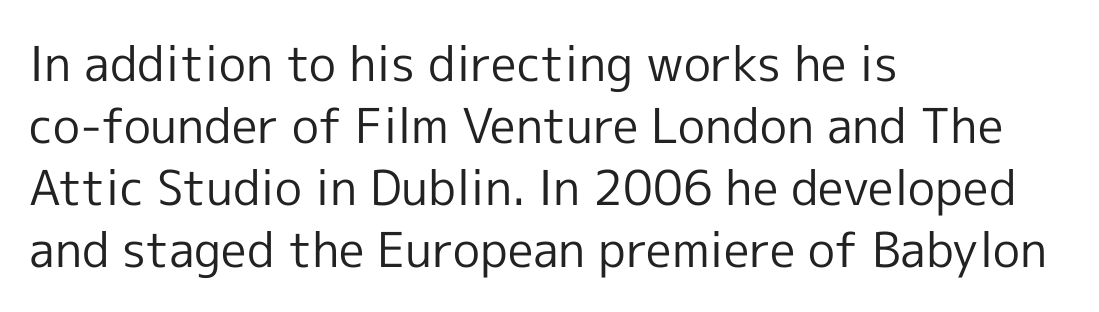
The rendering uses a moderate line-height, typical for paragraphs. All the whitespace from short lines collects on the right. This sample has the flowing, uneven cadence of proportional lettering. Short note: letters normally spaced. The specimen reads as upright at a glance. Compared with a typical body face, this is equally light or lighter still.
